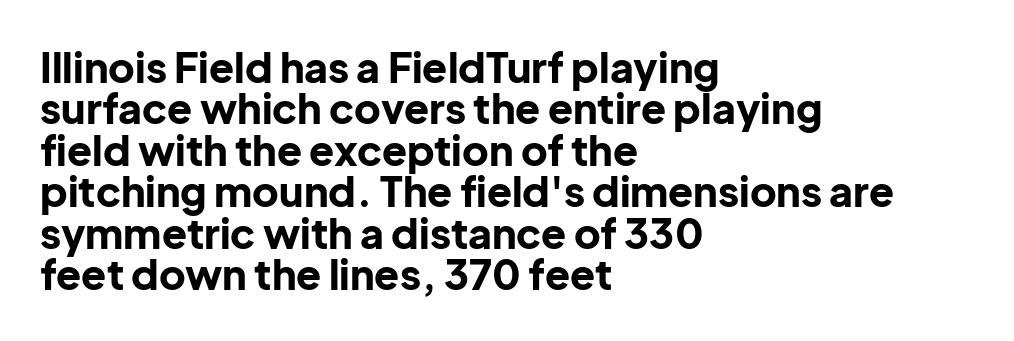
Q: Is the text bold? A: Yes.
Q: Is the text italic (slanted)? A: No, it is upright.
Q: Is the typeface a serif or a sans-serif typeface? A: Sans-serif.
Q: Is the text underlined? A: No.
Q: How is the paragraph aligned? A: Left-aligned.
Q: Is the spacing between letters normal or unusually wide? A: Normal.
Q: Is the spacing between lines tight, normal or loose? A: Tight.
Q: Width (condensed, normal, or wide)? A: Normal.
Q: Stroke contrast? A: Low.
Q: x-height? A: Medium.
Q: Monospaced? A: No.
